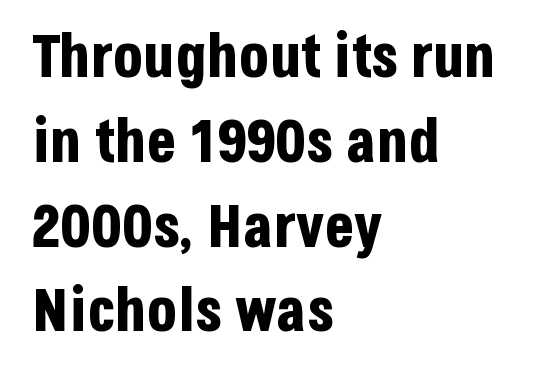
Q: Is the text bold? A: Yes.
Q: Is the text italic (slanted)? A: No, it is upright.
Q: Is the typeface a serif or a sans-serif typeface? A: Sans-serif.
Q: Is the text underlined? A: No.
Q: How is the paragraph aligned? A: Left-aligned.
Q: Is the spacing between letters normal or unusually wide? A: Normal.
Q: Is the spacing between lines tight, normal or loose? A: Normal.
Q: Width (condensed, normal, or wide)? A: Condensed.
Q: Stroke contrast? A: Low.
Q: x-height? A: Large.
Q: Monospaced? A: No.
